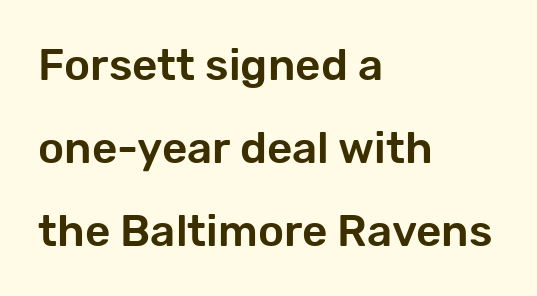
The gaps between neighbouring characters are ordinary and unremarkable. Every stem runs plumb, perpendicular to the baseline. One-word summary of the alignment: left. Check under the words: just untouched page. The passage shown is typed in a proportional face where columns would drift.
